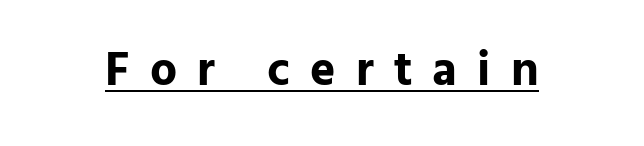
Q: Is the text bold? A: Yes.
Q: Is the text italic (slanted)? A: No, it is upright.
Q: Is the typeface a serif or a sans-serif typeface? A: Sans-serif.
Q: Is the text underlined? A: Yes.
Q: Is the spacing between letters normal or unusually wide? A: Unusually wide.
Q: Width (condensed, normal, or wide)? A: Normal.
Q: Stroke contrast? A: Low.
Q: x-height? A: Medium.
Q: Monospaced? A: No.
